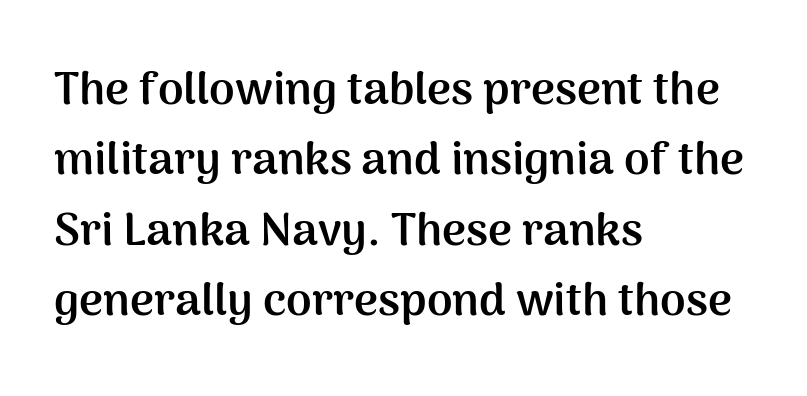
The image shows 46 px semibold sans-serif type, upright; set left-aligned, normal line spacing (1.53x), normal letter spacing, not underlined; medium stroke contrast and a medium x-height.
